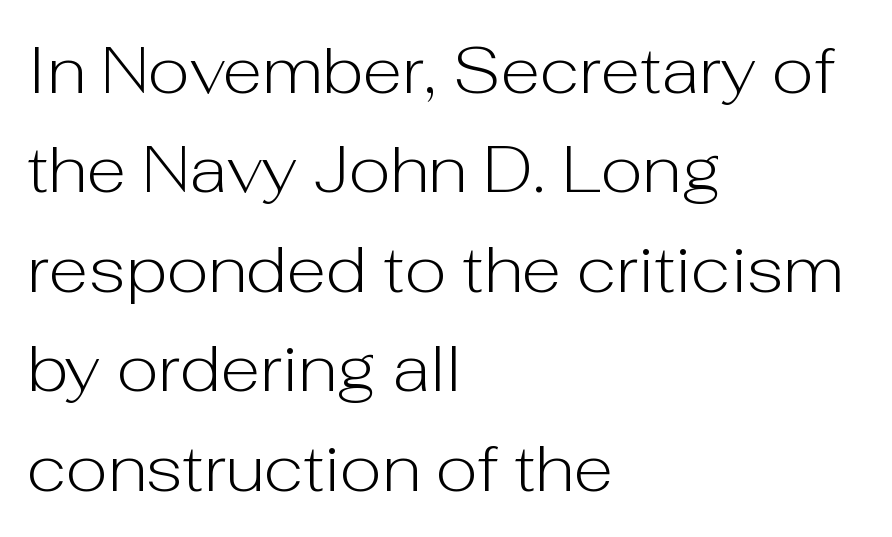
The image shows 65 px light sans-serif type, upright; set left-aligned, normal line spacing (1.53x), normal letter spacing, not underlined; low stroke contrast and a medium x-height.
